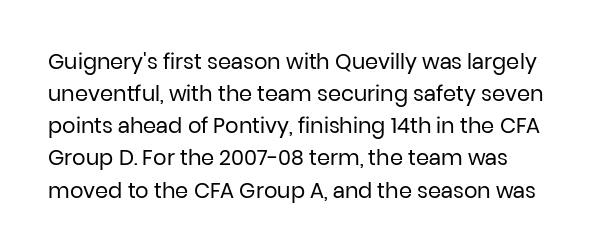
The image shows 21 px text type, upright; set left-aligned, normal line spacing (1.53x), normal letter spacing, not underlined.
